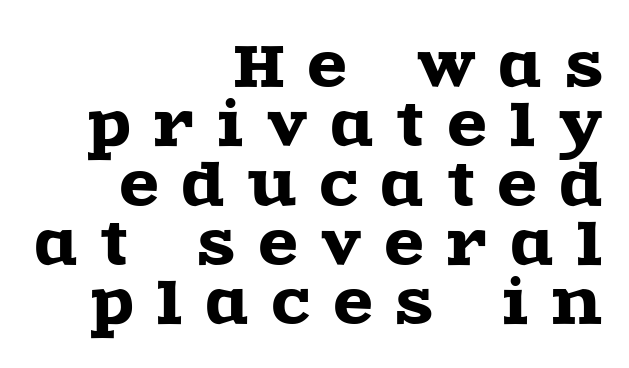
You could barely slide anything between these rows. Characters follow at a spacing far wider than the type designer built in. You could not count columns in this text — the font is proportionally spaced. These lines were composed using upright roman letters. Does the type have serifs? Yes, each stem ends in a small foot.
